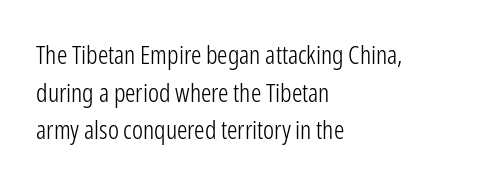
The image shows 26 px text type, upright; set left-aligned, normal line spacing (1.45x), normal letter spacing, not underlined.
